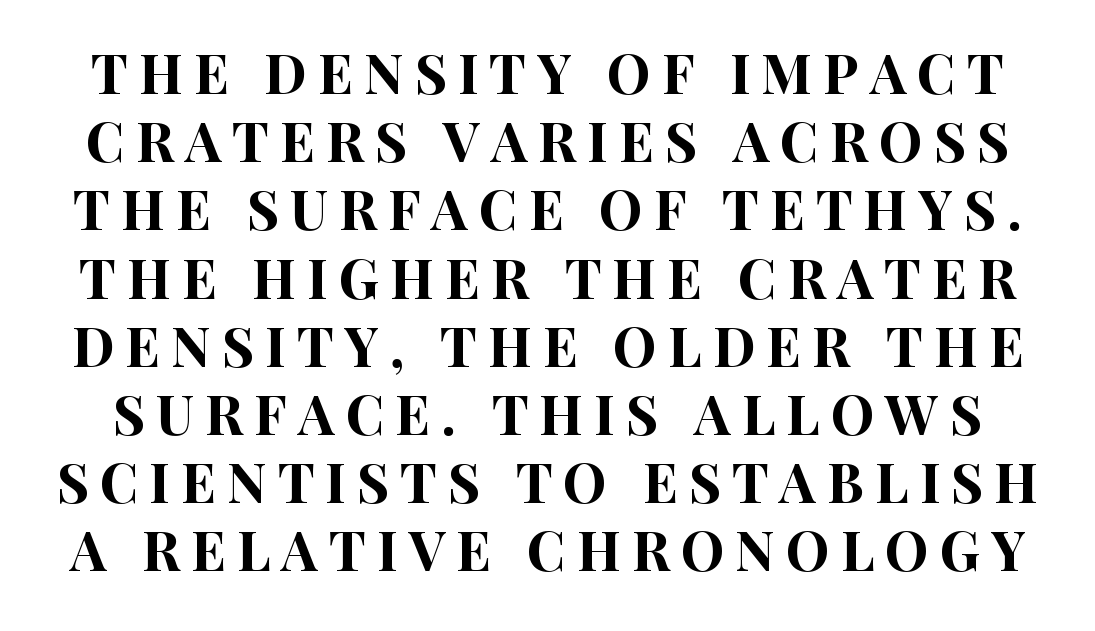
{"serif": "no", "italic": "no", "width": "condensed", "stroke_contrast": "high", "x_height": "large", "monospaced": "no", "underline": "no", "line_spacing_ratio": 1.24, "letter_spacing": "wide", "letter_spacing_em": 0.2, "glyph_px": 55}
